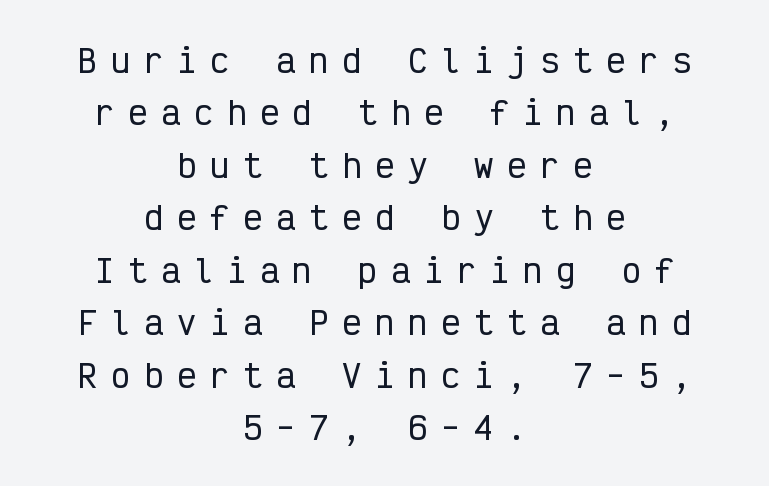
Q: Is the text italic (slanted)? A: No, it is upright.
Q: Is the typeface a serif or a sans-serif typeface? A: Sans-serif.
Q: Is the text underlined? A: No.
Q: How is the paragraph aligned? A: Centered.
Q: Is the spacing between letters normal or unusually wide? A: Unusually wide.
Q: Is the spacing between lines tight, normal or loose? A: Normal.
Q: Width (condensed, normal, or wide)? A: Condensed.
Q: Stroke contrast? A: Low.
Q: x-height? A: Medium.
Q: Monospaced? A: Yes.
